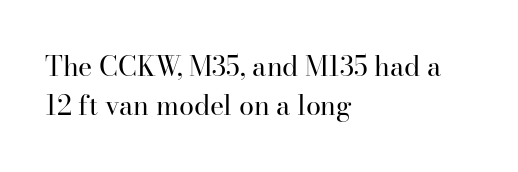
Default kerning and tracking; the words read as compact shapes. No heavy texture on the line: the type isn't bold. A roman cut, with each character standing at attention. Notice how the passage keeps a crisp vertical edge on the left only. Bare-footed words on every line.
